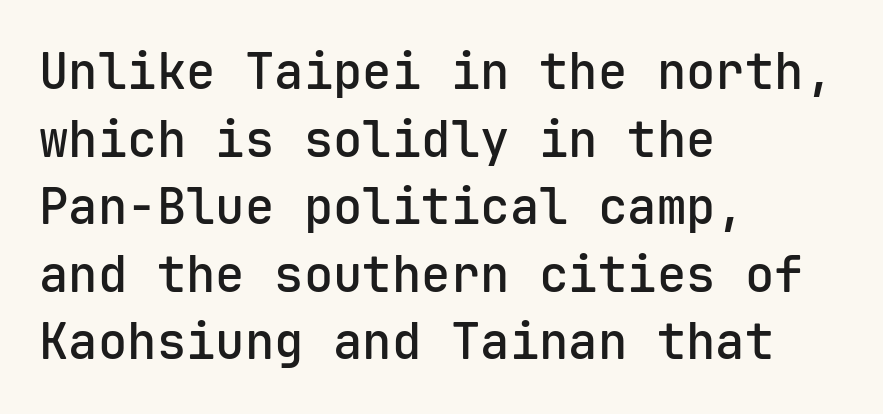
Q: Is the text bold? A: Semi-bold.
Q: Is the text italic (slanted)? A: No, it is upright.
Q: Is the typeface a serif or a sans-serif typeface? A: Sans-serif.
Q: Is the text underlined? A: No.
Q: How is the paragraph aligned? A: Left-aligned.
Q: Is the spacing between letters normal or unusually wide? A: Normal.
Q: Is the spacing between lines tight, normal or loose? A: Normal.
Q: Width (condensed, normal, or wide)? A: Normal.
Q: Stroke contrast? A: Low.
Q: x-height? A: Medium.
Q: Monospaced? A: Yes.
